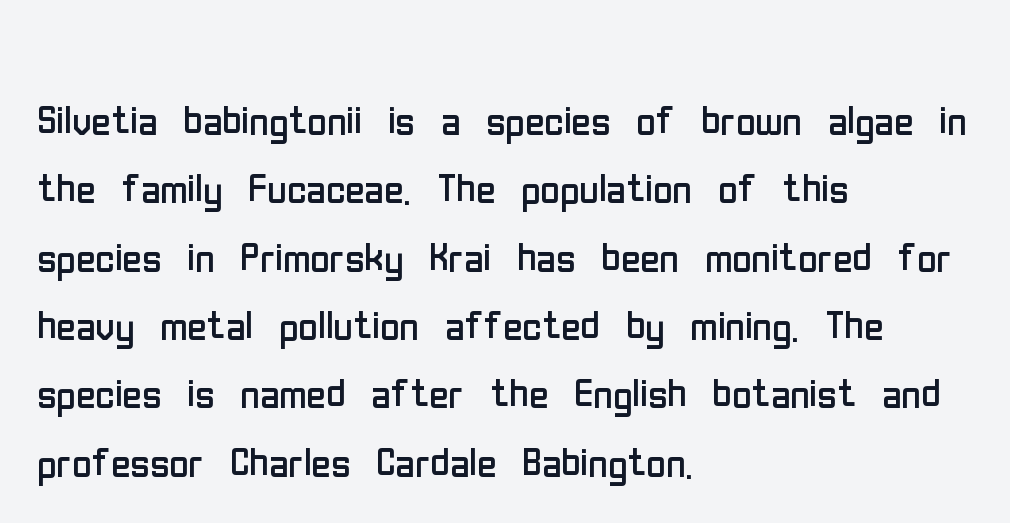
Line beginnings align vertically; line endings do not. Letterform terminals end flat and unadorned throughout the passage. The leading is moderate, giving the passage an even texture. Every character sits straight up, as roman type does. Each stroke keeps to a modest, everyday thickness or less. Each word holds together tightly as a unit, with standard inter-letter gaps.
